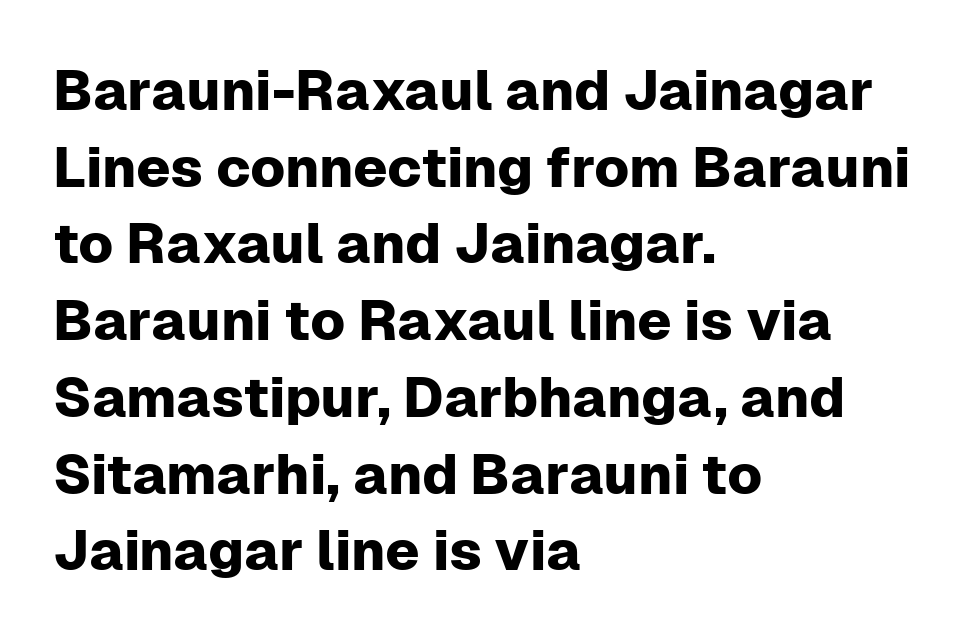
Horizontal bands of white between lines are of average thickness. Proportional: the letters do not fall into vertical columns. You can tell it's not italic because the verticals are truly vertical. Horizontally, the lines are justified to the leading edge only.
